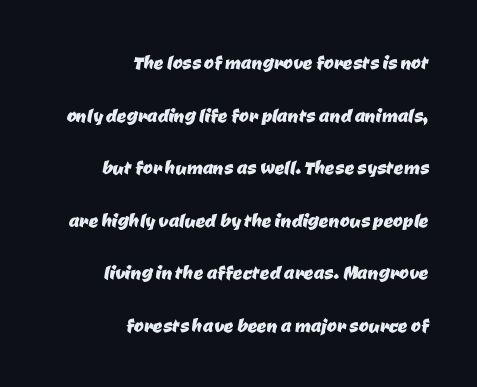
The image shows 24 px text type; set right-aligned, loose line spacing (2.19x), normal letter spacing, not underlined.
